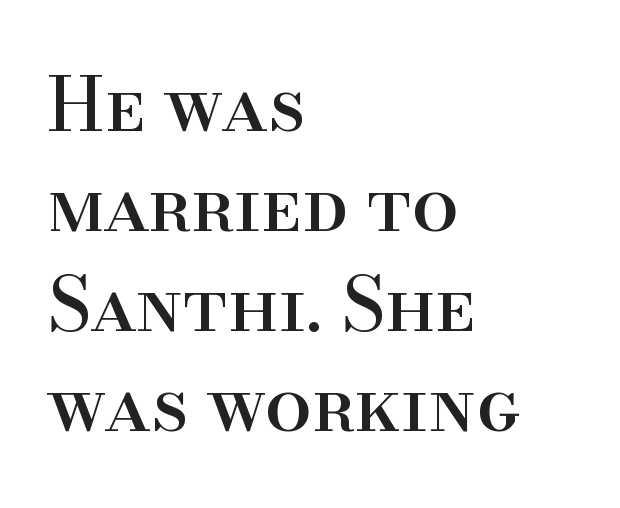
The image shows 74 px serif type, upright; set left-aligned, normal line spacing (1.35x), normal letter spacing, not underlined; high stroke contrast and a small x-height.
